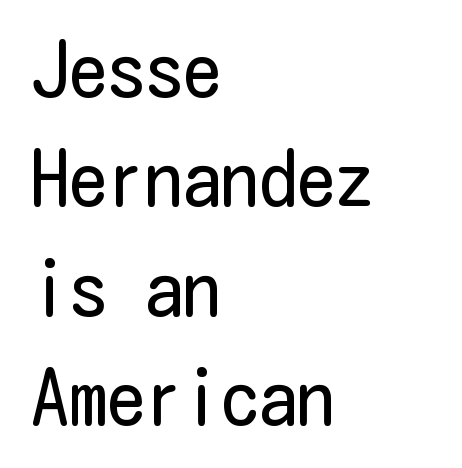
Q: Is the text bold? A: No.
Q: Is the text italic (slanted)? A: No, it is upright.
Q: Is the typeface a serif or a sans-serif typeface? A: Sans-serif.
Q: Is the text underlined? A: No.
Q: How is the paragraph aligned? A: Left-aligned.
Q: Is the spacing between letters normal or unusually wide? A: Normal.
Q: Is the spacing between lines tight, normal or loose? A: Normal.
Q: Width (condensed, normal, or wide)? A: Condensed.
Q: Stroke contrast? A: Low.
Q: x-height? A: Medium.
